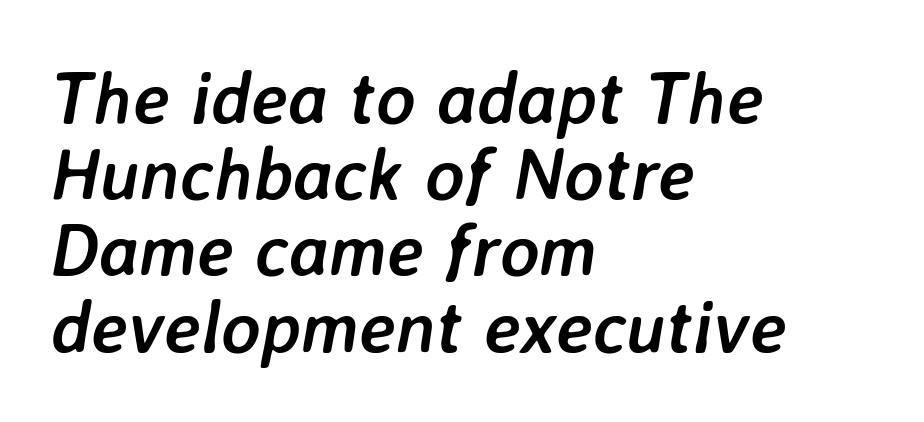
Q: Is the text bold? A: Yes.
Q: Is the text italic (slanted)? A: Yes, it leans right by about 7 degrees.
Q: Is the text underlined? A: No.
Q: How is the paragraph aligned? A: Left-aligned.
Q: Is the spacing between letters normal or unusually wide? A: Normal.
Q: Is the spacing between lines tight, normal or loose? A: Tight.
Q: Width (condensed, normal, or wide)? A: Normal.
Q: Stroke contrast? A: Low.
Q: x-height? A: Medium.
Q: Monospaced? A: No.
